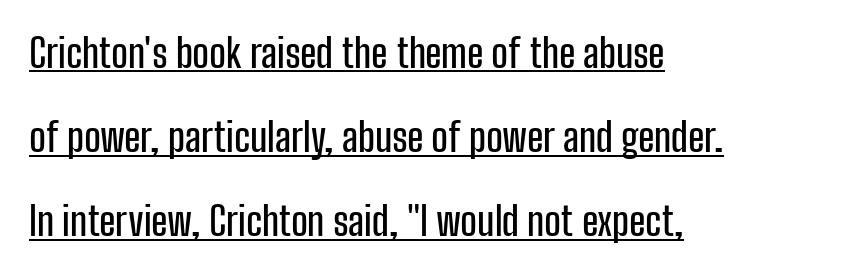
Decoration check: the copy is underlined. Posture: straight, roman, zero tilt. Serif or sans? Sans — the stroke terminals are bare. The gaps between neighbouring characters are ordinary and unremarkable. One-word summary of the alignment: left.
